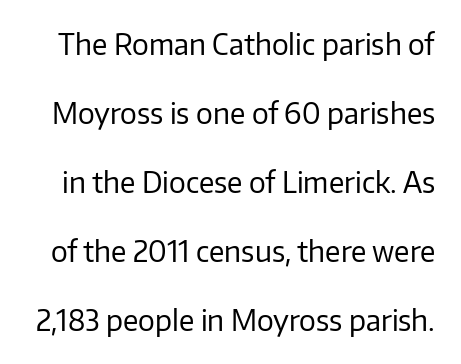
The image shows 28 px regular-weight sans-serif type, upright; set loose line spacing (2.46x), normal letter spacing, not underlined; low stroke contrast and a medium x-height.
